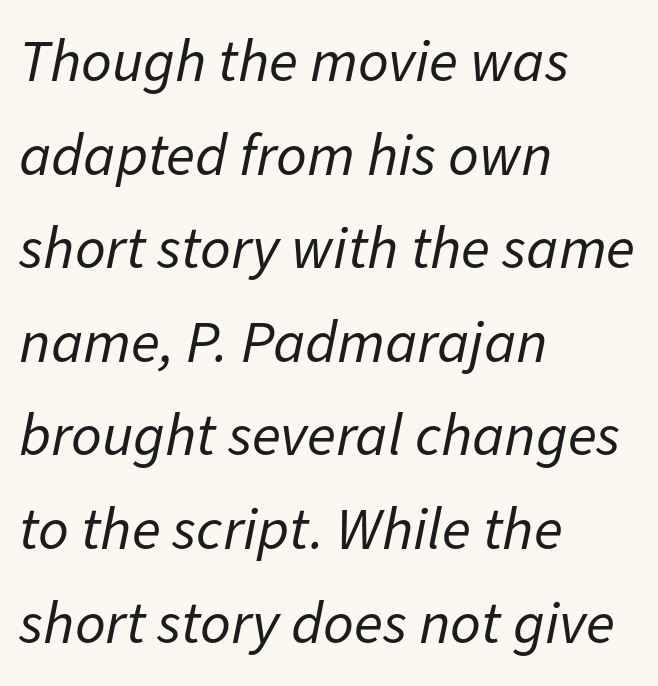
A classic flush-left, rag-right setting is used for this passage. Beneath every word, the page is bare. Does the lettering tilt? It does — this is italic. The line-height multiplier appears to be the usual default.
